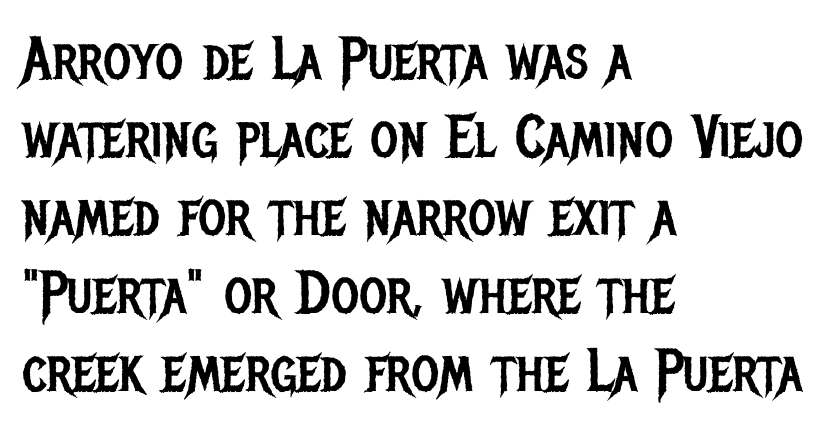
The image shows 60 px regular-weight, condensed sans-serif type, upright; set left-aligned, normal line spacing (1.3x), normal letter spacing, not underlined; low stroke contrast and a large x-height.
